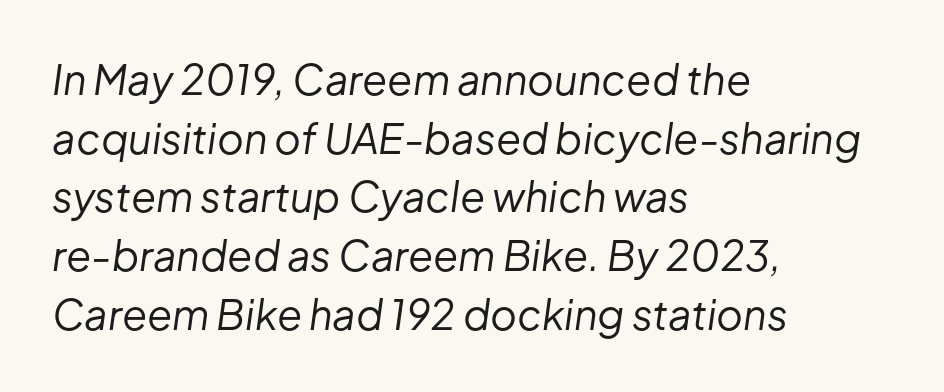
Reading down the column, the eye jumps a familiar distance to each next line. Think of a printed novel: that variable character pitch is what you see here. Students, note that the glyphs here touch the page at normal intervals. The rendering anchors every line to the left-hand side. Compared with ordinary roman type, these characters are visibly tilted. No word sits above an underline.
